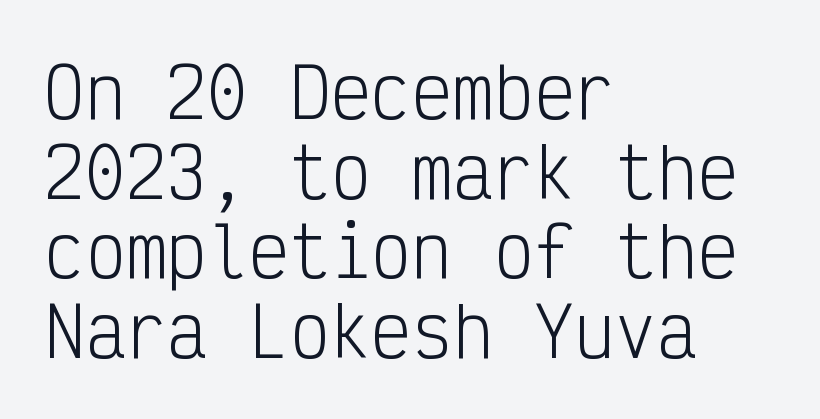
{"serif": "no", "italic": "no", "bold": "no", "weight": "light", "width": "condensed", "stroke_contrast": "low", "x_height": "medium", "monospaced": "yes", "underline": "no", "align": "left", "line_spacing_ratio": 1.17, "letter_spacing": "normal", "letter_spacing_em": 0.0, "glyph_px": 68}
